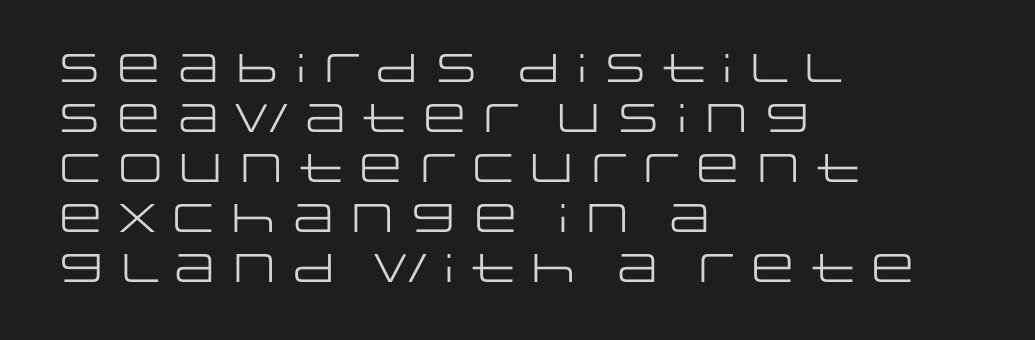
Characters remain perfectly vertical along every line. Each letter keeps its own natural width here, so spacing adapts to shape. Is the stroke heavy? The answer is a plain regular-or-lighter. Students, observe: this is what conventionally led text looks like. Typographically, this falls in the sans-serif category.
